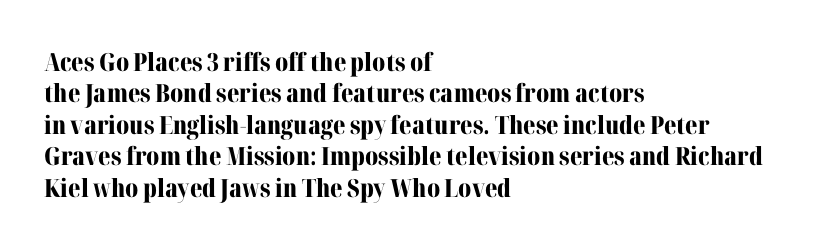
Q: Is the text bold? A: Yes.
Q: Is the text italic (slanted)? A: No, it is upright.
Q: Is the text underlined? A: No.
Q: How is the paragraph aligned? A: Left-aligned.
Q: Is the spacing between letters normal or unusually wide? A: Normal.
Q: Is the spacing between lines tight, normal or loose? A: Normal.
